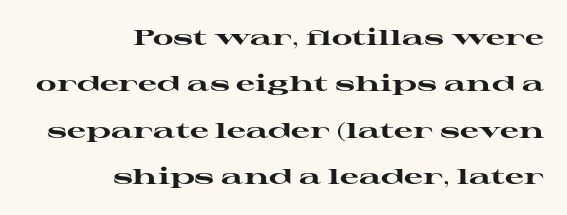
The image shows 21 px bold type, upright; set right-aligned, loose line spacing (2.21x), normal letter spacing, not underlined.
